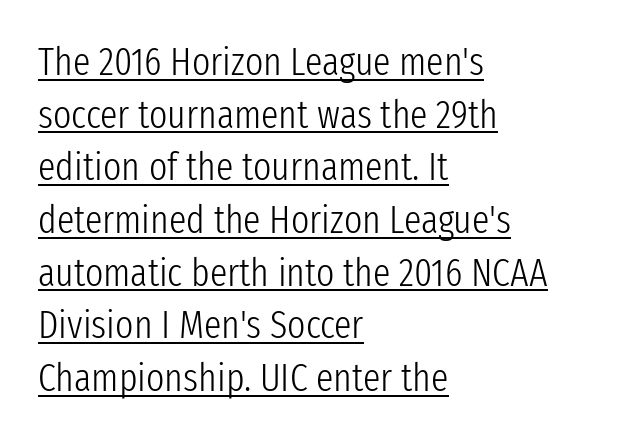
Q: Is the text bold? A: No.
Q: Is the text italic (slanted)? A: No, it is upright.
Q: Is the typeface a serif or a sans-serif typeface? A: Sans-serif.
Q: Is the text underlined? A: Yes.
Q: How is the paragraph aligned? A: Left-aligned.
Q: Is the spacing between letters normal or unusually wide? A: Normal.
Q: Is the spacing between lines tight, normal or loose? A: Normal.
Q: Width (condensed, normal, or wide)? A: Condensed.
Q: Stroke contrast? A: Low.
Q: x-height? A: Medium.
Q: Monospaced? A: No.
